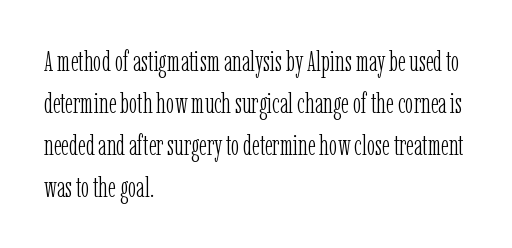
Q: Is the text bold? A: No.
Q: Is the text italic (slanted)? A: No, it is upright.
Q: Is the typeface a serif or a sans-serif typeface? A: Serif.
Q: Is the text underlined? A: No.
Q: How is the paragraph aligned? A: Left-aligned.
Q: Is the spacing between letters normal or unusually wide? A: Normal.
Q: Is the spacing between lines tight, normal or loose? A: Normal.
Q: Width (condensed, normal, or wide)? A: Condensed.
Q: Stroke contrast? A: Low.
Q: x-height? A: Medium.
Q: Monospaced? A: No.
